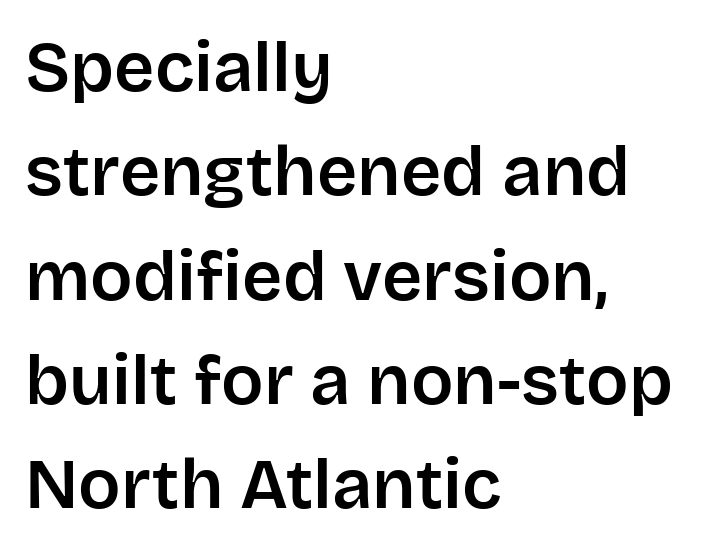
{"serif": "no", "italic": "no", "width": "normal", "stroke_contrast": "low", "x_height": "large", "monospaced": "no", "underline": "no", "align": "left", "line_spacing": "normal", "line_spacing_ratio": 1.49, "letter_spacing": "normal", "letter_spacing_em": 0.0, "glyph_px": 70}
